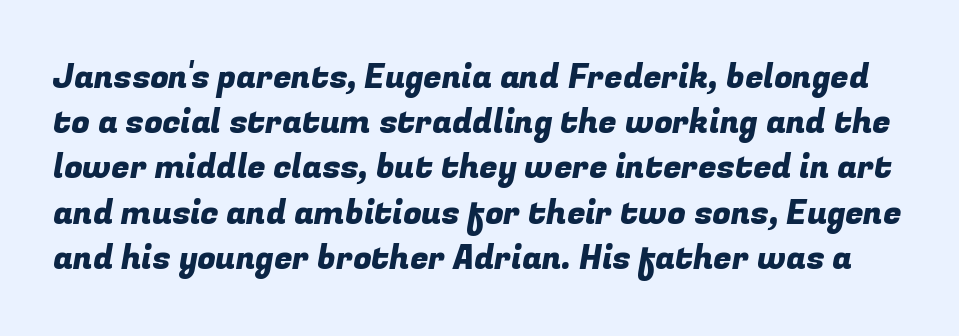
Each row of text sits above clean, open space. Letterform terminals end flat and unadorned throughout the passage. What stands out about the letter spacing? Nothing — it is the standard amount. The passage shown stacks its lines at a standard gap. Varying glyph widths throughout — classic text-font behaviour.
